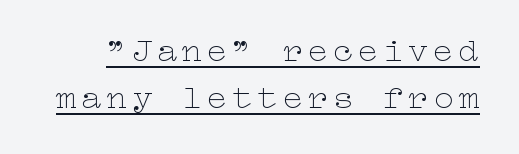
{"italic": "no", "bold": "no", "weight": "thin", "width": "wide", "stroke_contrast": "low", "x_height": "medium", "underline": "yes", "line_spacing": "normal", "line_spacing_ratio": 1.37, "glyph_px": 34}
